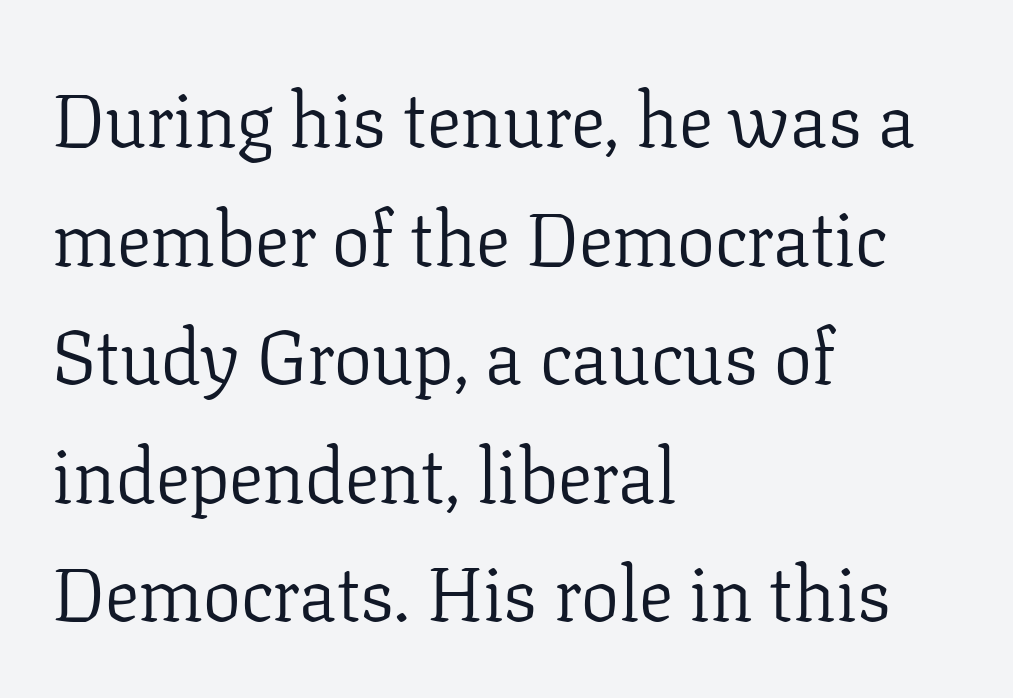
The image shows 76 px light serif type, upright; set left-aligned, normal line spacing (1.56x), normal letter spacing, not underlined; low stroke contrast and a medium x-height.
